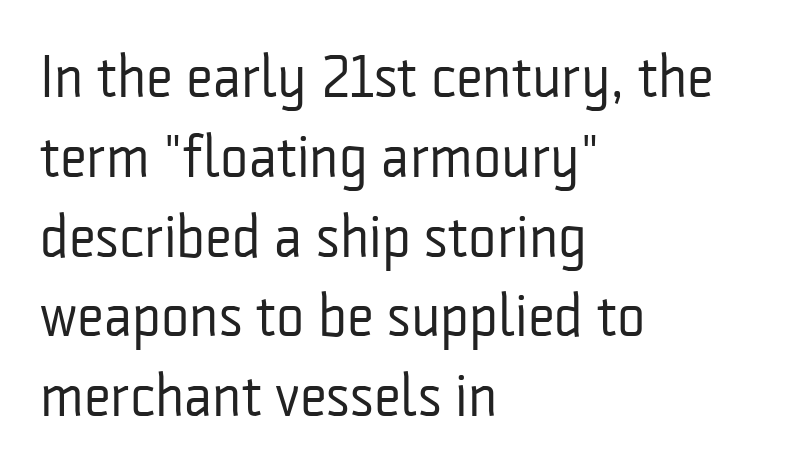
Q: Is the text bold? A: No.
Q: Is the text italic (slanted)? A: No, it is upright.
Q: Is the typeface a serif or a sans-serif typeface? A: Sans-serif.
Q: Is the text underlined? A: No.
Q: How is the paragraph aligned? A: Left-aligned.
Q: Is the spacing between letters normal or unusually wide? A: Normal.
Q: Is the spacing between lines tight, normal or loose? A: Normal.
Q: Width (condensed, normal, or wide)? A: Condensed.
Q: Stroke contrast? A: Low.
Q: x-height? A: Medium.
Q: Monospaced? A: No.
